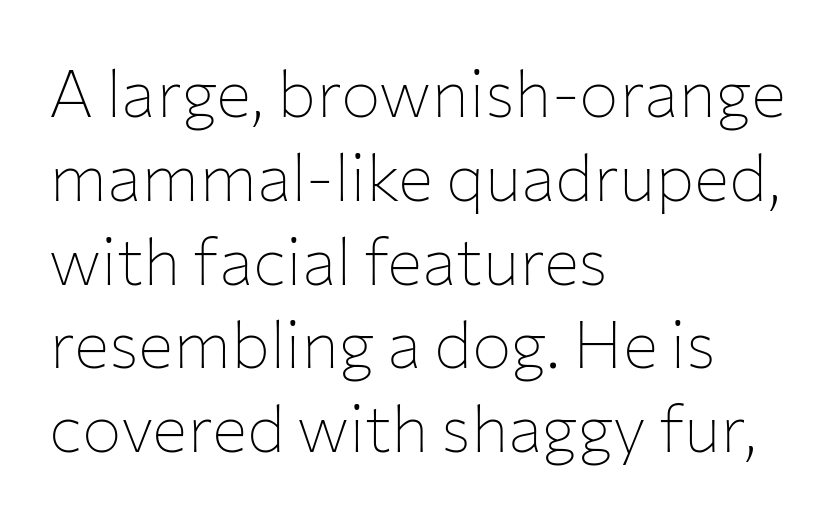
It's the straight-up-and-down kind of type. These lines are rendered in a variable-pitch font. The zone under the glyphs is completely vacant. This sample uses a sans-serif face. Horizontally, the lines are justified to the leading edge only.
